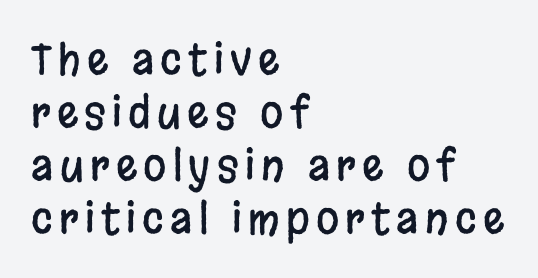
Note the varied advance widths — an 'i' is clearly narrower than an 'm'. The axis of the letterforms is exactly vertical. A classic flush-left, rag-right setting is used for this passage. Rows of type keep a routine distance in the vertical direction.
